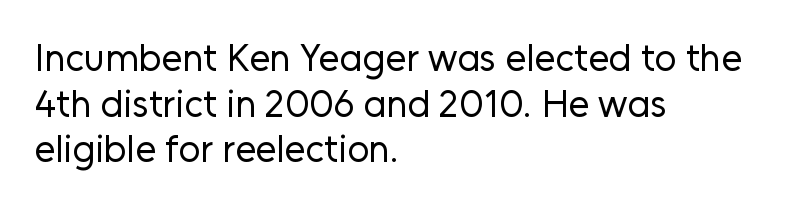
The image shows 38 px regular-weight sans-serif type, upright; set left-aligned, line spacing 1.2x, normal letter spacing, not underlined; low stroke contrast and a medium x-height.
